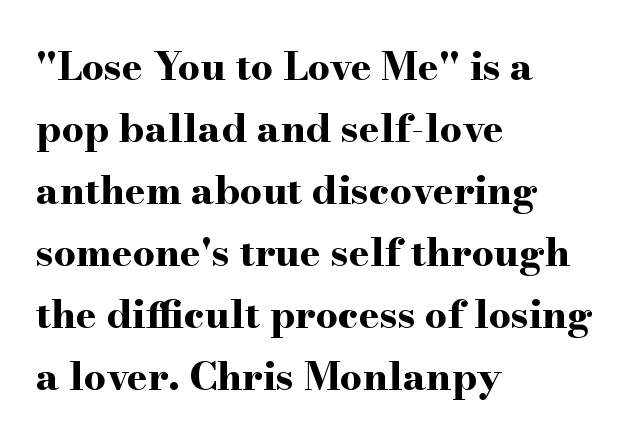
{"serif": "yes", "italic": "no", "bold": "yes", "weight": "bold", "width": "wide", "stroke_contrast": "high", "x_height": "small", "monospaced": "no", "underline": "no", "align": "left", "line_spacing": "normal", "line_spacing_ratio": 1.59, "letter_spacing": "normal", "letter_spacing_em": 0.0, "glyph_px": 39}
